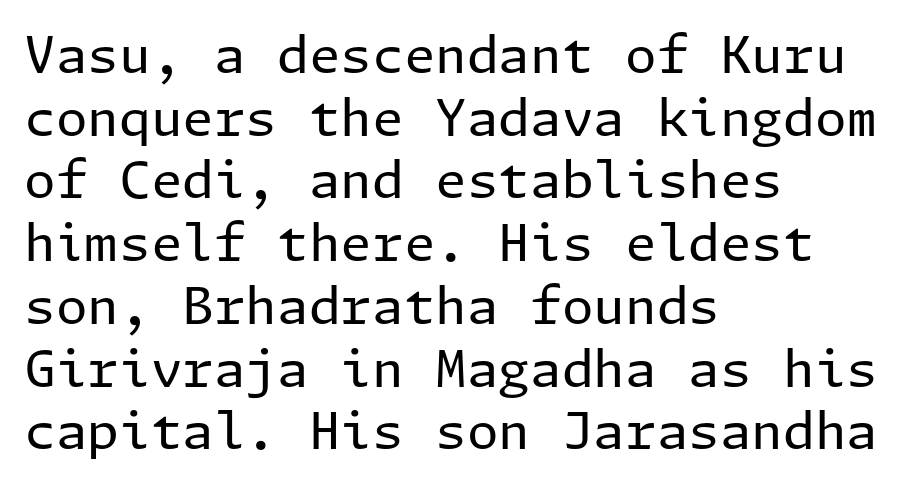
The image shows 51 px regular-weight sans-serif type, upright; set left-aligned, line spacing 1.23x, normal letter spacing, not underlined; low stroke contrast and a medium x-height.
